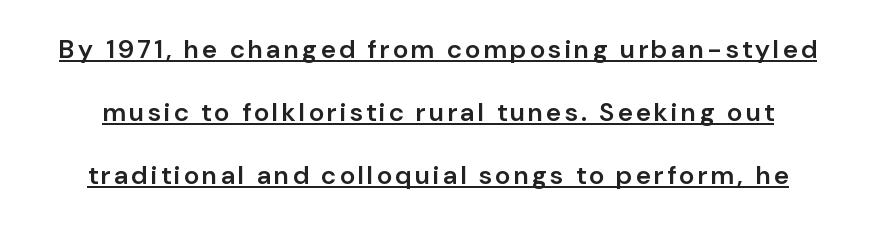
The image shows 26 px text type, upright; set loose line spacing (2.42x), underlined.
